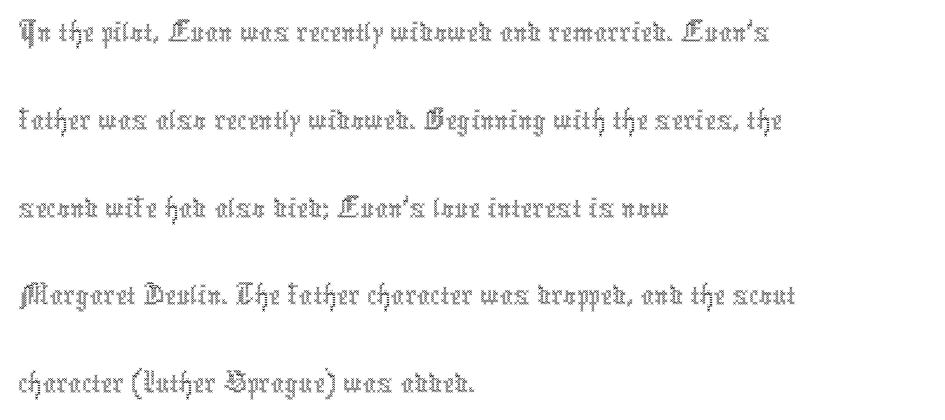
Think of a printed novel: that variable character pitch is what you see here. The passage shown is not bold in any degree. Descenders hang freely into open space. Observe the ordinary spacing: letters are neighbours, not strangers. Notice how the stems are strictly vertical — no italics here.
